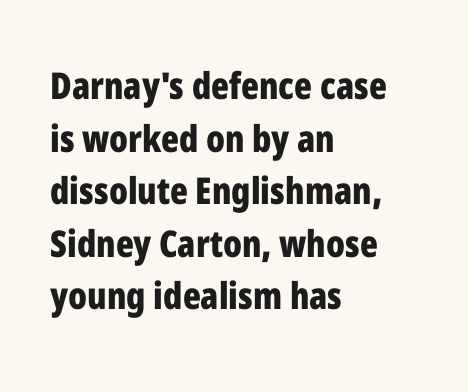
The image shows 37 px bold, condensed sans-serif type, upright; set left-aligned, normal line spacing (1.42x), normal letter spacing, not underlined; low stroke contrast and a medium x-height.
